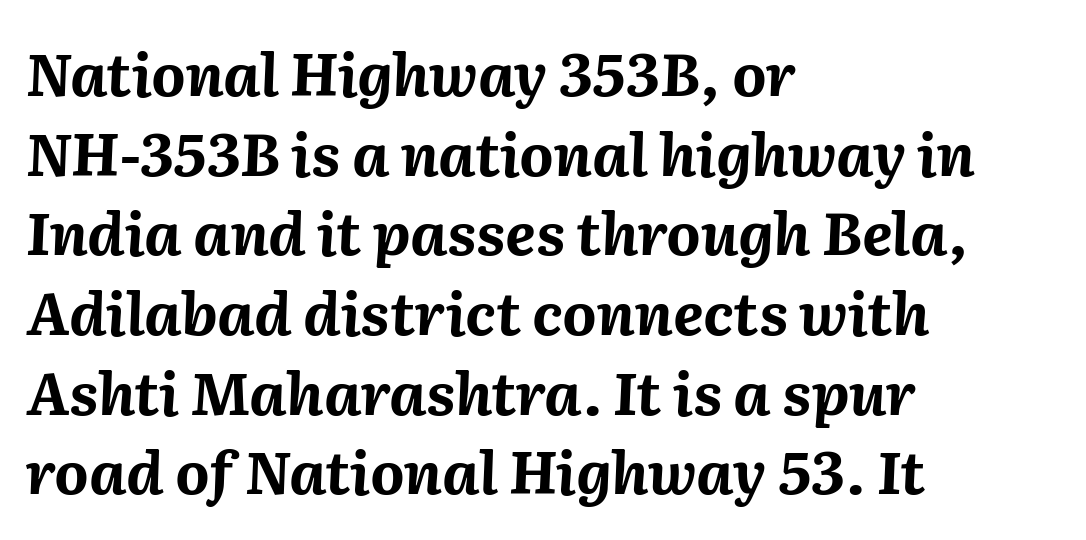
The image shows 59 px bold type, italic (leaning right); set left-aligned, normal line spacing (1.35x), normal letter spacing, not underlined; medium stroke contrast and a medium x-height.
